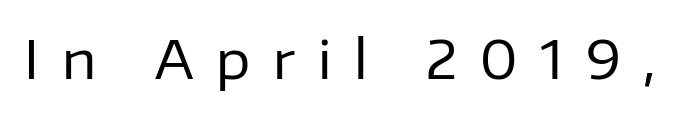
Q: Is the text bold? A: No.
Q: Is the text italic (slanted)? A: No, it is upright.
Q: Is the typeface a serif or a sans-serif typeface? A: Sans-serif.
Q: Is the text underlined? A: No.
Q: Is the spacing between letters normal or unusually wide? A: Unusually wide.
Q: Width (condensed, normal, or wide)? A: Normal.
Q: Stroke contrast? A: Low.
Q: x-height? A: Medium.
Q: Monospaced? A: No.
